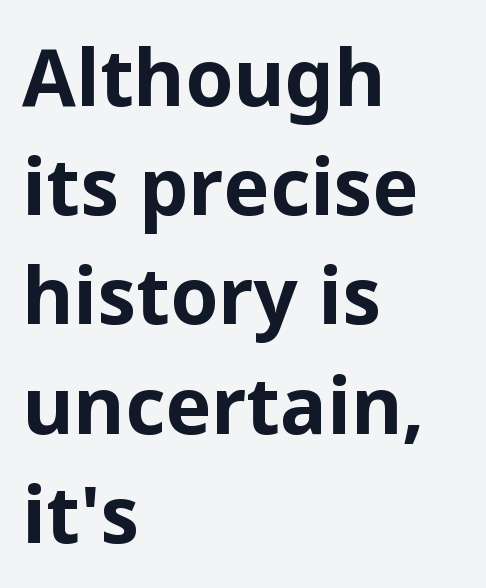
These lines stack with their left ends in a neat column. Each letter's strokes conclude bluntly, with no projecting serifs. The rendering keeps characters at their native spacing. Heavy, bold letterforms. Nope, not italic — everything's standing straight. Descender tails drop into unmarked territory.
